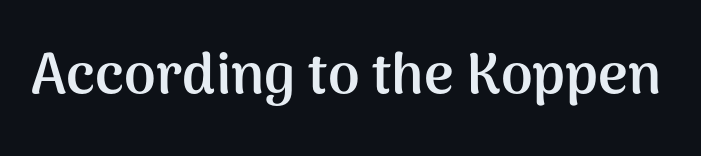
The line texture is even and compact thanks to regular tracking. Underlining? Definitely not there. Quick note: not italic, upright. As a designer I'd log this as weight 700, bold. Think of a printed novel: that variable character pitch is what you see here.
